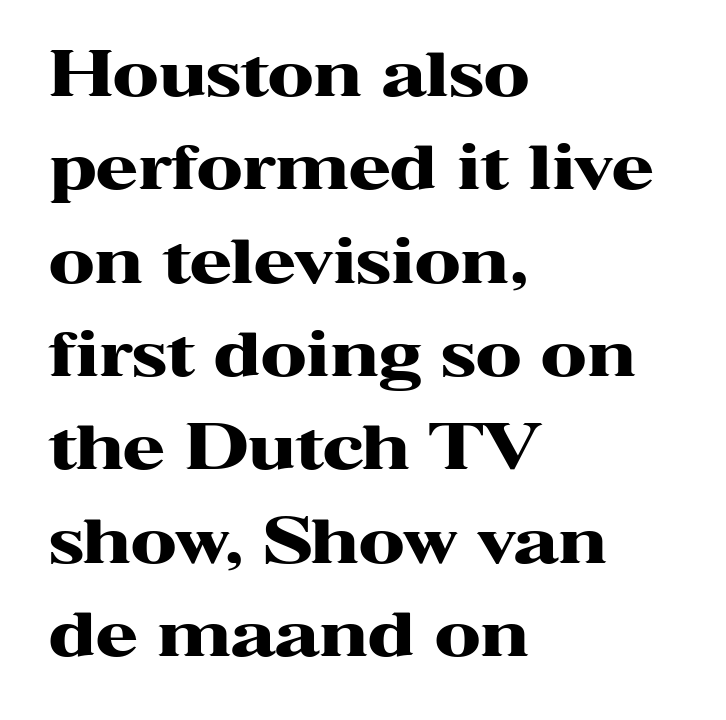
{"serif": "yes", "italic": "no", "bold": "yes", "weight": "heavy", "width": "wide", "stroke_contrast": "high", "x_height": "medium", "monospaced": "no", "underline": "no", "align": "left", "line_spacing": "normal", "line_spacing_ratio": 1.53, "letter_spacing": "normal", "letter_spacing_em": 0.0, "glyph_px": 61}
